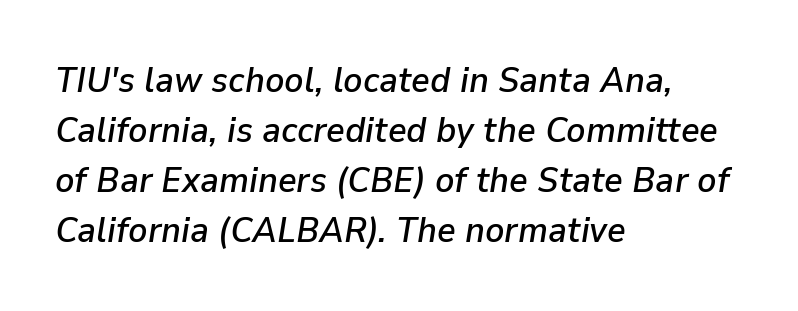
The image shows 36 px text type, italic (leaning right); set left-aligned, normal line spacing (1.39x), normal letter spacing, not underlined; low stroke contrast and a medium x-height.
